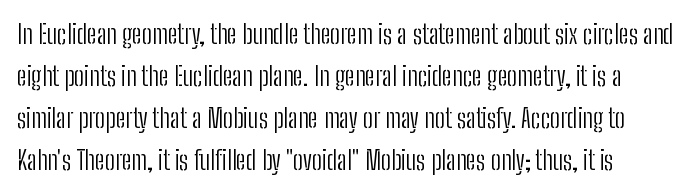
Q: Is the text bold? A: No.
Q: Is the text italic (slanted)? A: No, it is upright.
Q: Is the text underlined? A: No.
Q: Is the spacing between letters normal or unusually wide? A: Normal.
Q: Is the spacing between lines tight, normal or loose? A: Normal.
